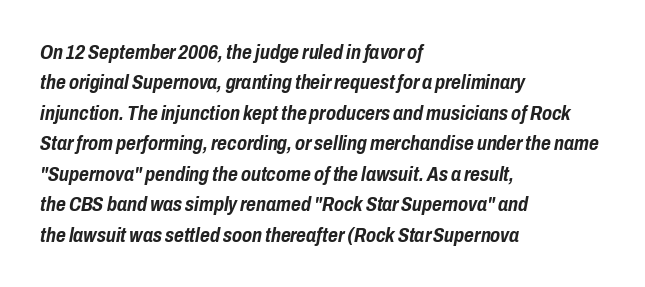
{"italic": "yes", "lean": "right", "slant_degrees": 10, "bold": "yes", "underline": "no", "align": "left", "line_spacing": "normal", "line_spacing_ratio": 1.45, "letter_spacing": "normal", "letter_spacing_em": 0.0, "glyph_px": 21}
